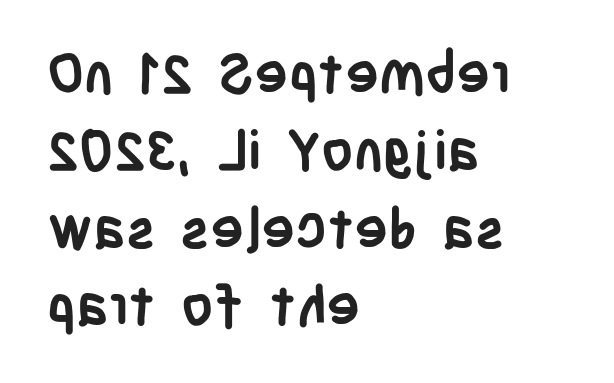
{"serif": "no", "italic": "no", "bold": "yes", "weight": "semibold", "width": "condensed", "stroke_contrast": "low", "x_height": "large", "monospaced": "no", "underline": "no", "align": "left", "line_spacing": "normal", "line_spacing_ratio": 1.38, "letter_spacing": "normal", "letter_spacing_em": 0.0, "glyph_px": 56}
